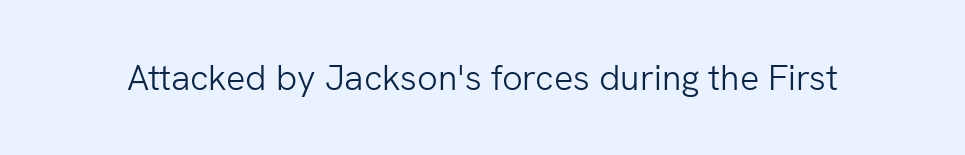
Each letter's strokes conclude bluntly, with no projecting serifs. Does the lettering tilt? It doesn't — this is upright. These lines are rendered in a variable-pitch font. The space directly below the letters is spotless.
